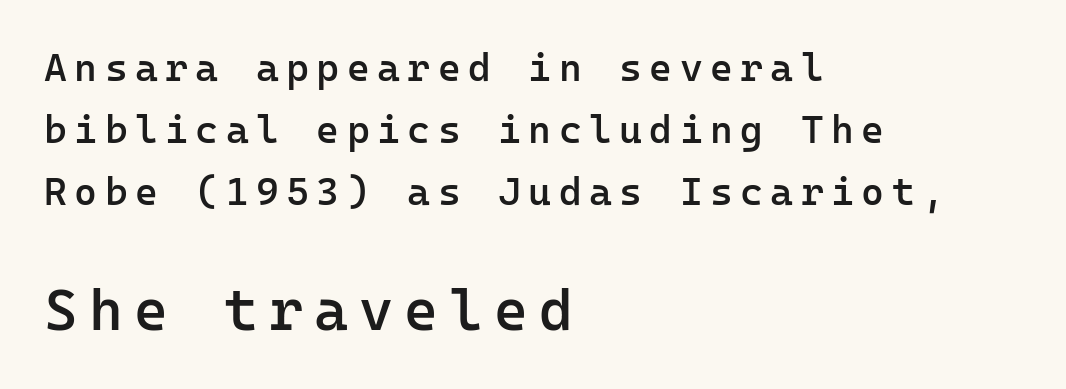
{"serif": "no", "italic": "no", "bold": "semi", "weight": "semibold", "width": "normal", "stroke_contrast": "low", "x_height": "medium", "monospaced": "yes", "underline": "no", "align": "left", "line_spacing": "normal", "line_spacing_ratio": 1.59, "larger_block": "second", "size_ratio": 1.49, "glyph_px": 58}
